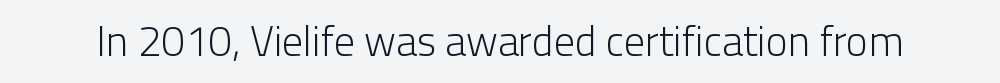
Descender tails drop into unmarked territory. The typeface chosen for these lines omits serifs. This is not heavy type; no bold has been used. Observe the ordinary spacing: letters are neighbours, not strangers. Tall strokes in this sample are plumb rather than angled.
